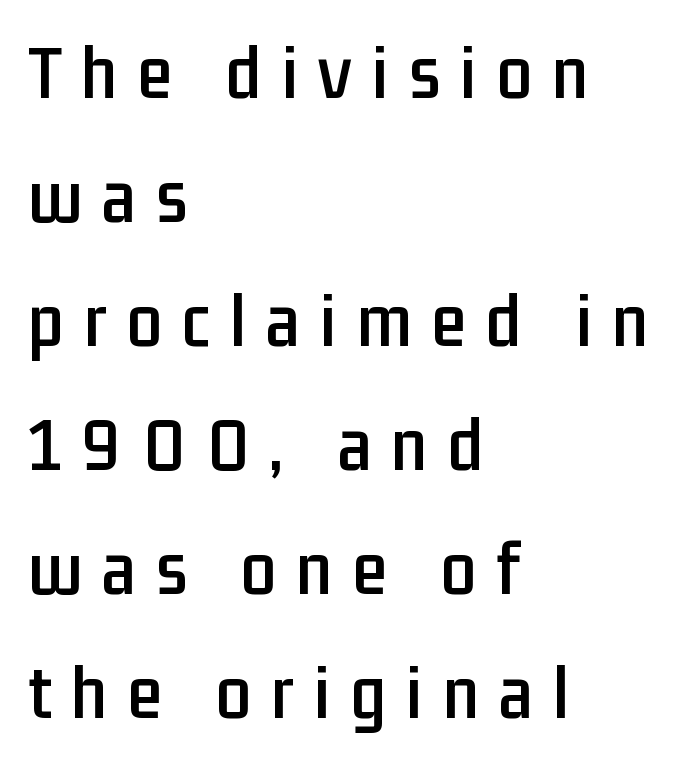
{"serif": "no", "italic": "no", "width": "condensed", "stroke_contrast": "low", "x_height": "medium", "monospaced": "no", "underline": "no", "align": "left", "line_spacing": "normal", "line_spacing_ratio": 1.57, "letter_spacing": "wide", "letter_spacing_em": 0.25, "glyph_px": 79}
